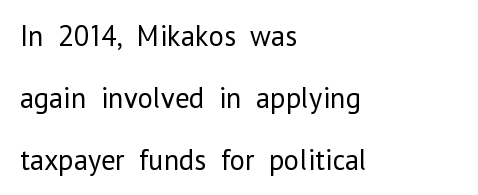
Upright lettering throughout. These glyphs show unthickened strokes, regular width or finer. Is the block centered? No — it sits flush against the left margin. This rendering leaves character spacing at its baseline value.
